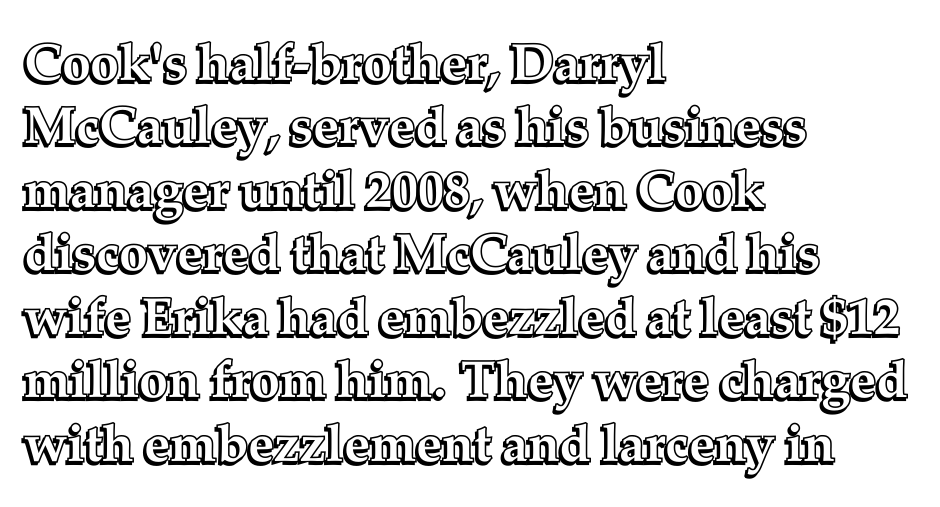
The image shows 52 px text type, upright; set left-aligned, line spacing 1.22x, normal letter spacing, not underlined; a medium x-height.
